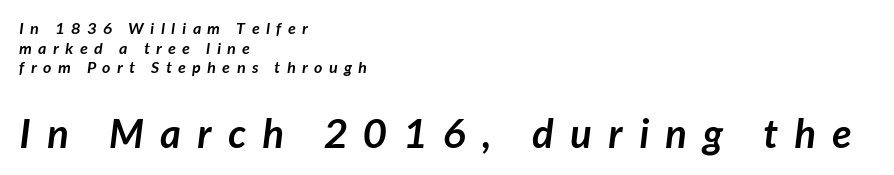
The image shows 40 px semibold sans-serif type; set left-aligned, line spacing 1.22x, unusually wide letter spacing (+0.41 em), not underlined; the second (bottom) block is 2.5x larger; low stroke contrast and a medium x-height.
